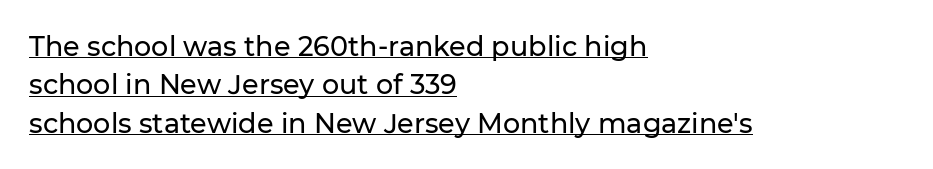
Does the copy run flush right? No — it runs flush left. The type sits square on the baseline with zero lean. These lines sit exactly where default settings would place them. Between one letter and the next there's only the usual sliver of space. The typesetter has applied underlining to the passage shown.
